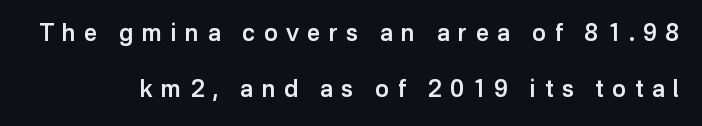
The image shows 23 px text type, upright; set loose line spacing (2.43x), unusually wide letter spacing (+0.37 em), not underlined.
